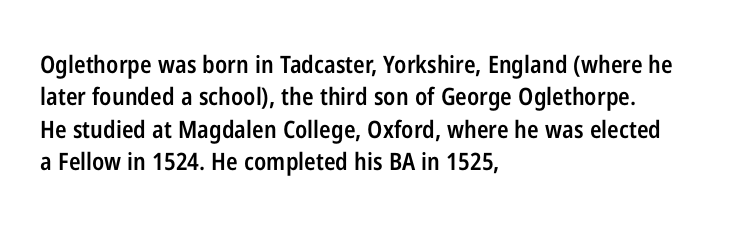
{"italic": "no", "bold": "semi", "underline": "no", "align": "left", "line_spacing": "normal", "line_spacing_ratio": 1.35, "letter_spacing": "normal", "letter_spacing_em": 0.0, "glyph_px": 24}
